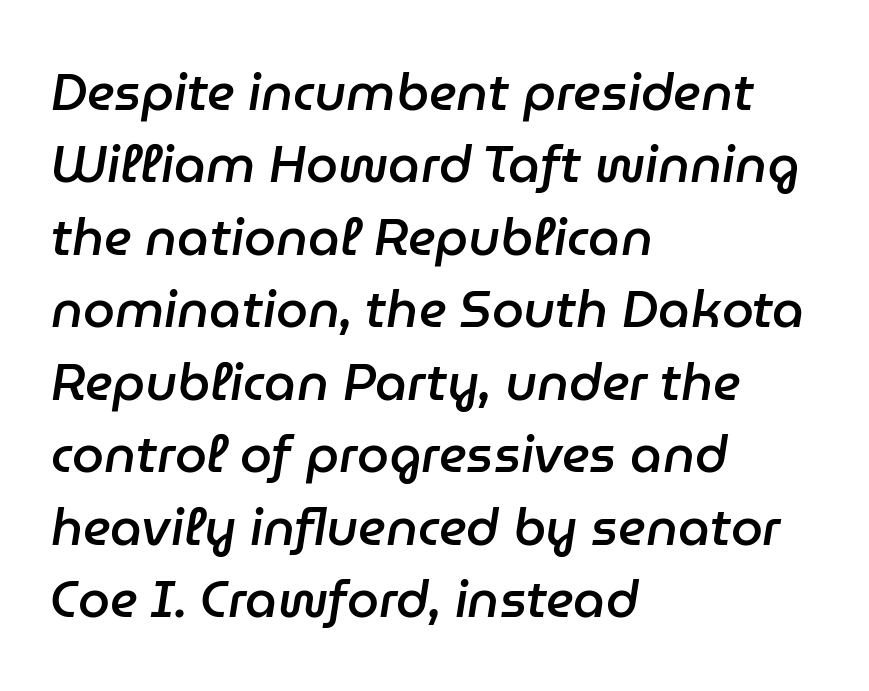
The image shows 51 px semibold type, italic (leaning right); set left-aligned, normal line spacing (1.42x), normal letter spacing, not underlined; low stroke contrast and a medium x-height.
